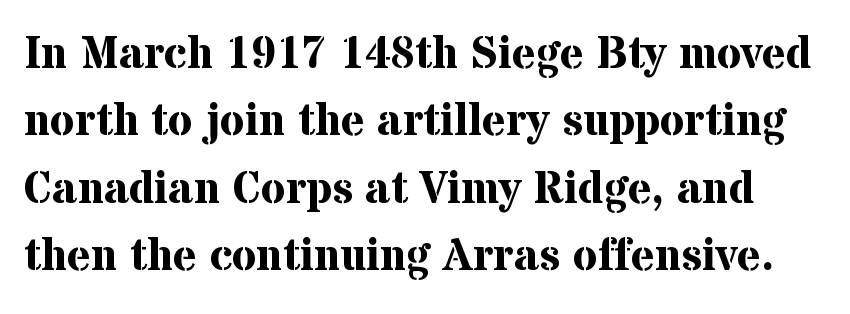
{"serif": "yes", "italic": "no", "bold": "yes", "weight": "bold", "width": "normal", "stroke_contrast": "medium", "x_height": "medium", "monospaced": "no", "underline": "no", "line_spacing": "normal", "line_spacing_ratio": 1.5, "letter_spacing": "normal", "letter_spacing_em": 0.0, "glyph_px": 45}
